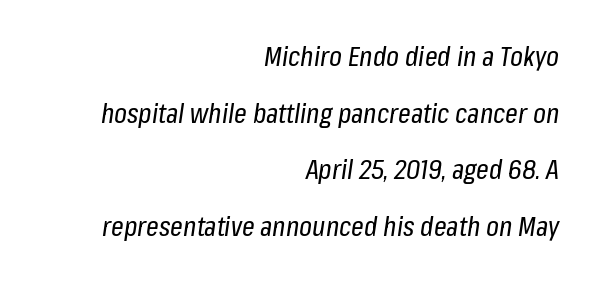
The image shows 28 px regular-weight, condensed type, italic (leaning right); set right-aligned, loose line spacing (2.02x), normal letter spacing, not underlined; low stroke contrast and a medium x-height.
